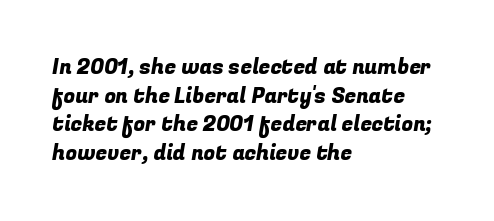
If you drew a ruler down the left edge, every line would touch it. Lines of text with bare space underneath. Regarding leading, the lines here are spaced in the standard way. Standard letterfit; no display-style spreading of the glyphs.
